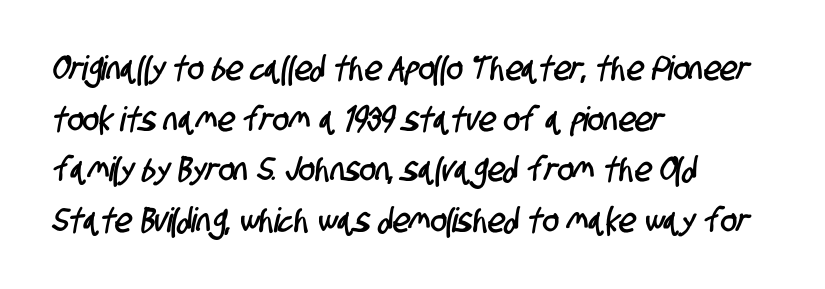
{"serif": "no", "width": "condensed", "stroke_contrast": "low", "x_height": "large", "monospaced": "no", "underline": "no", "align": "left", "line_spacing": "normal", "line_spacing_ratio": 1.49, "letter_spacing": "normal", "letter_spacing_em": 0.0, "glyph_px": 34}
